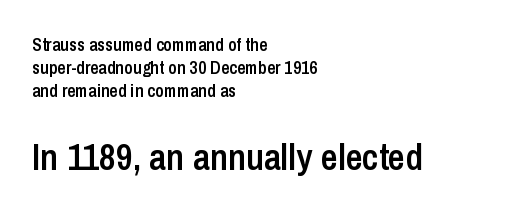
Nothing unusual about the tracking: characters are spaced as the font intends. No word sits above an underline. Do the characters align in a grid? No, the font is proportional. Alignment: flush left. Upright lettering throughout. Slightly chunky letters — semibold, I'd say, not full bold.
